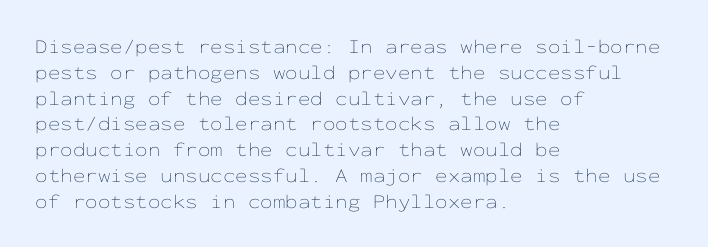
Q: Is the text bold? A: No.
Q: Is the text italic (slanted)? A: No, it is upright.
Q: Is the text underlined? A: No.
Q: How is the paragraph aligned? A: Left-aligned.
Q: Is the spacing between letters normal or unusually wide? A: Normal.
Q: Is the spacing between lines tight, normal or loose? A: Normal.
